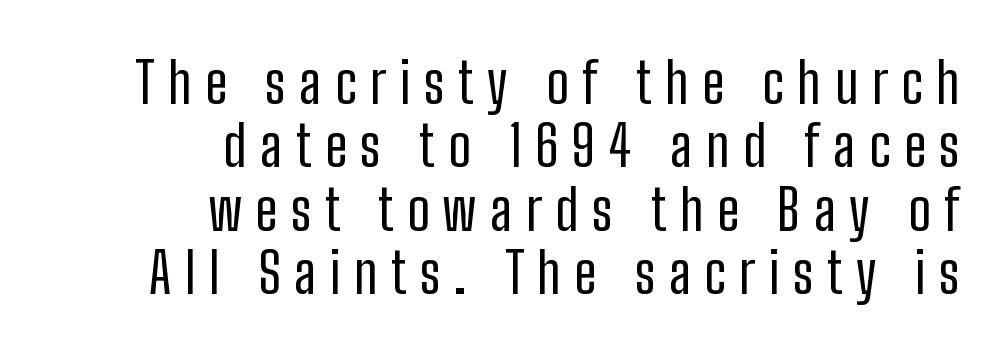
All the whitespace from short lines collects on the left. Honestly, the rows look squashed on top of each other. Serifs: no, the terminals of the letterforms are clean. A typesetter would call this heavily tracked-out type.
